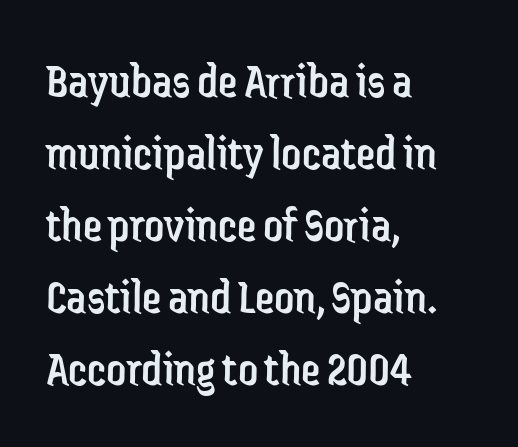
Q: Is the text bold? A: No.
Q: Is the text italic (slanted)? A: No, it is upright.
Q: Is the typeface a serif or a sans-serif typeface? A: Sans-serif.
Q: Is the text underlined? A: No.
Q: How is the paragraph aligned? A: Left-aligned.
Q: Is the spacing between letters normal or unusually wide? A: Normal.
Q: Is the spacing between lines tight, normal or loose? A: Normal.
Q: Width (condensed, normal, or wide)? A: Condensed.
Q: Stroke contrast? A: Low.
Q: x-height? A: Medium.
Q: Monospaced? A: No.
